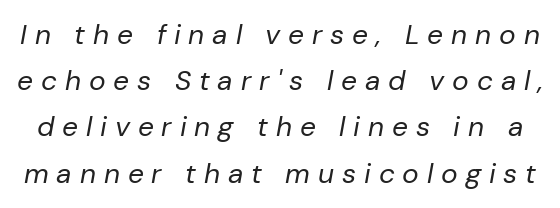
The image shows 28 px regular-weight type, italic (leaning right); set normal line spacing (1.65x), unusually wide letter spacing (+0.28 em), not underlined; low stroke contrast and a medium x-height.
